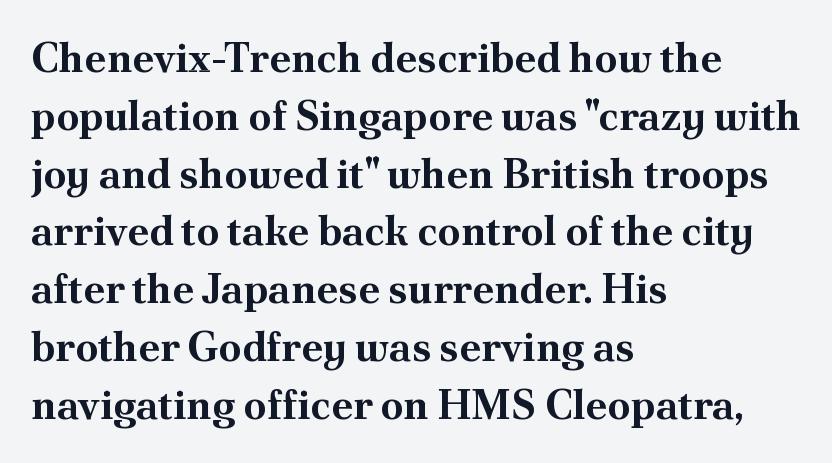
The image shows 41 px bold serif type, upright; set left-aligned, normal line spacing (1.41x), normal letter spacing, not underlined; medium stroke contrast and a small x-height.
